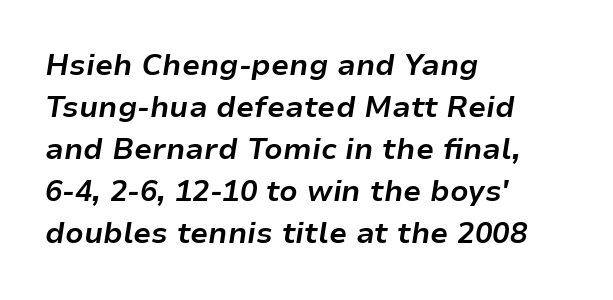
The image shows 29 px bold type, italic (leaning right); set left-aligned, normal line spacing (1.45x), normal letter spacing, not underlined; low stroke contrast and a medium x-height.
